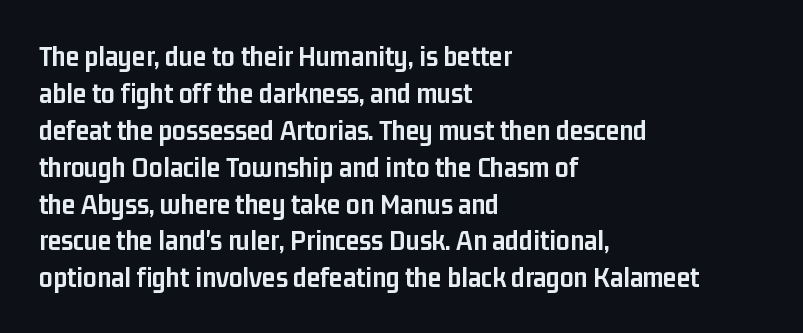
Standard letterfit; no display-style spreading of the glyphs. Horizontally, the lines are justified to the leading edge only. Look at the stroke-to-counter ratio: heavy, a bold. Think of a printed novel: that variable character pitch is what you see here.
